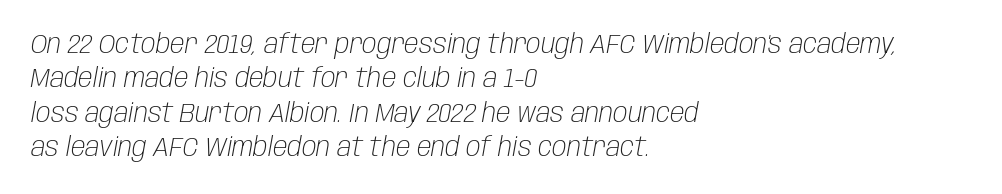
{"italic": "yes", "lean": "right", "slant_degrees": 10, "bold": "no", "underline": "no", "align": "left", "line_spacing": "normal", "line_spacing_ratio": 1.27, "letter_spacing": "normal", "letter_spacing_em": 0.0, "glyph_px": 27}
